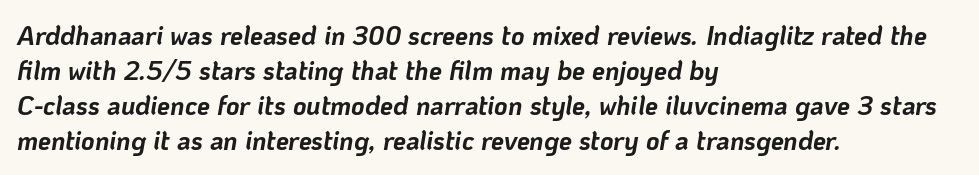
{"italic": "yes", "lean": "right", "slant_degrees": 10, "bold": "yes", "underline": "no", "align": "left", "line_spacing": "normal", "line_spacing_ratio": 1.35, "letter_spacing": "normal", "letter_spacing_em": 0.0, "glyph_px": 26}
